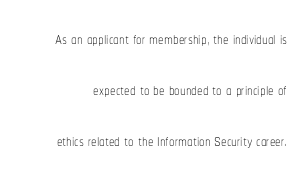
The image shows 22 px text type, upright; set loose line spacing (2.31x), normal letter spacing, not underlined.
